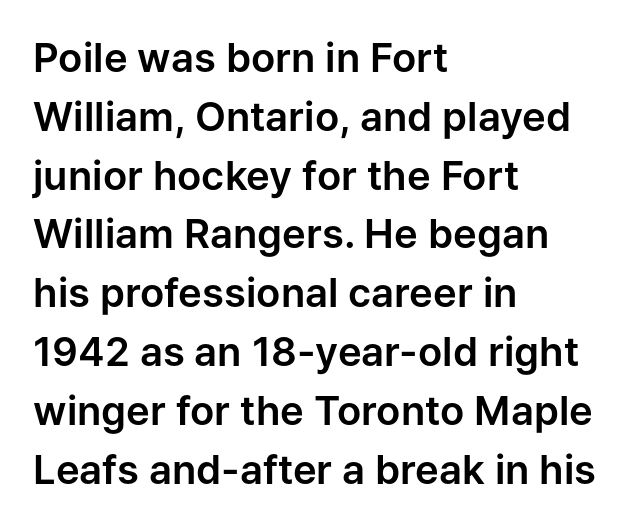
Q: Is the text italic (slanted)? A: No, it is upright.
Q: Is the typeface a serif or a sans-serif typeface? A: Sans-serif.
Q: Is the text underlined? A: No.
Q: How is the paragraph aligned? A: Left-aligned.
Q: Is the spacing between letters normal or unusually wide? A: Normal.
Q: Is the spacing between lines tight, normal or loose? A: Normal.
Q: Width (condensed, normal, or wide)? A: Normal.
Q: Stroke contrast? A: Low.
Q: x-height? A: Medium.
Q: Monospaced? A: No.
